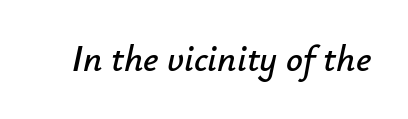
The image shows 37 px text type, italic (leaning right); set normal letter spacing, not underlined; low stroke contrast and a small x-height.
